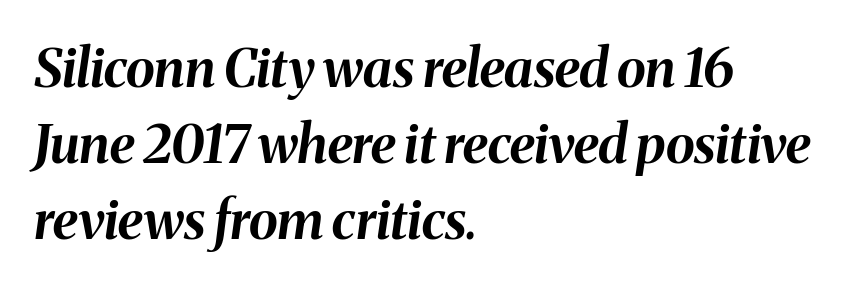
Q: Is the text bold? A: Yes.
Q: Is the text italic (slanted)? A: Yes, it leans right by about 8 degrees.
Q: Is the text underlined? A: No.
Q: How is the paragraph aligned? A: Left-aligned.
Q: Is the spacing between letters normal or unusually wide? A: Normal.
Q: Is the spacing between lines tight, normal or loose? A: Normal.
Q: Width (condensed, normal, or wide)? A: Normal.
Q: Stroke contrast? A: Medium.
Q: x-height? A: Medium.
Q: Monospaced? A: No.
